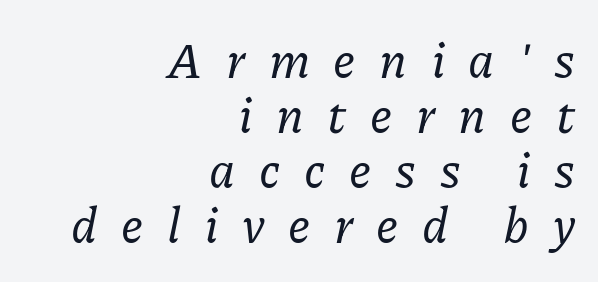
Teacher's note: observe the even right margin — that is flush-right alignment. The characters display serif detailing at their extremities. How would I describe the line gaps? Narrow and economical. Lines of text with bare space underneath. Yep, that's italic — everything's leaning.
